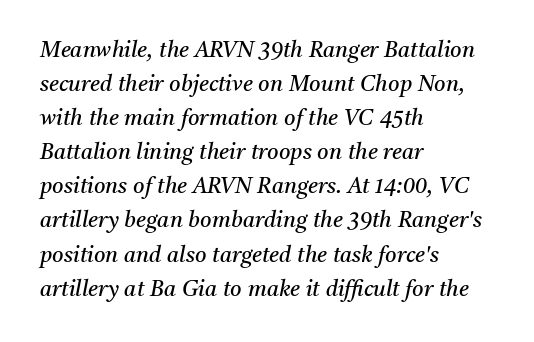
{"italic": "yes", "lean": "right", "slant_degrees": 11, "bold": "no", "underline": "no", "align": "left", "line_spacing": "normal", "line_spacing_ratio": 1.55, "letter_spacing": "normal", "letter_spacing_em": 0.0, "glyph_px": 22}
